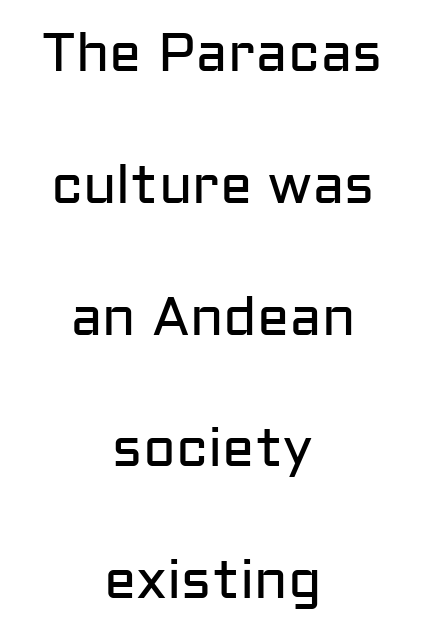
The designer went with a sans here, leaving each stem footless. Do the characters align in a grid? No, the font is proportional. Characters remain perfectly vertical along every line. Vertical spacing — loose. Each word holds together tightly as a unit, with standard inter-letter gaps. Bold? No — there's no thickening of the strokes.
